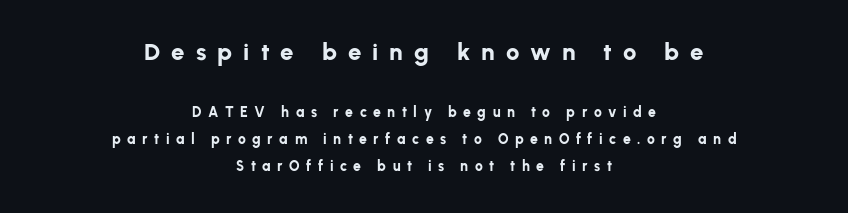
{"italic": "no", "bold": "yes", "underline": "no", "align": "center", "line_spacing": "loose", "line_spacing_ratio": 1.94, "letter_spacing": "wide", "letter_spacing_em": 0.46, "larger_block": "first", "size_ratio": 1.71, "glyph_px": 24}
